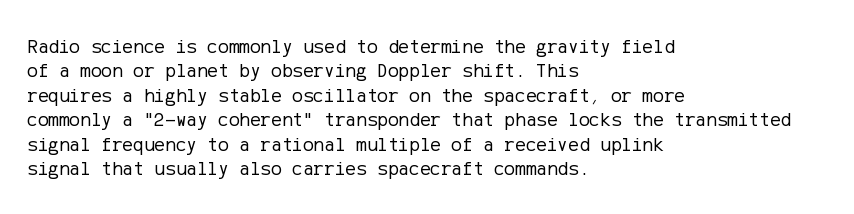
Q: Is the text bold? A: No.
Q: Is the text italic (slanted)? A: No, it is upright.
Q: Is the text underlined? A: No.
Q: How is the paragraph aligned? A: Left-aligned.
Q: Is the spacing between letters normal or unusually wide? A: Normal.
